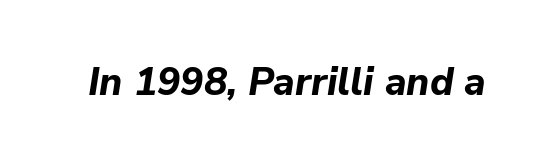
{"italic": "yes", "lean": "right", "slant_degrees": 9, "bold": "yes", "weight": "bold", "width": "normal", "stroke_contrast": "low", "x_height": "medium", "monospaced": "no", "underline": "no", "letter_spacing": "normal", "letter_spacing_em": 0.0, "glyph_px": 39}
